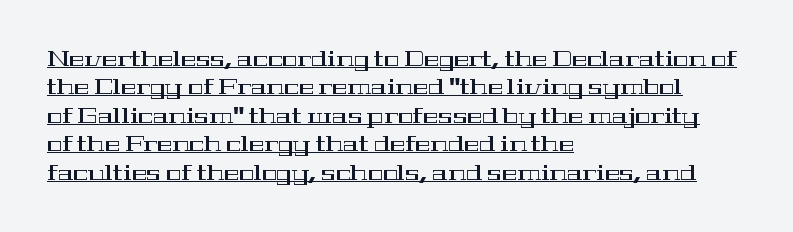
Vertical spacing — default. The lines are quadded left. Tall strokes in this sample are plumb rather than angled. Standard letterfit; no display-style spreading of the glyphs. Underlining? Definitely there.
